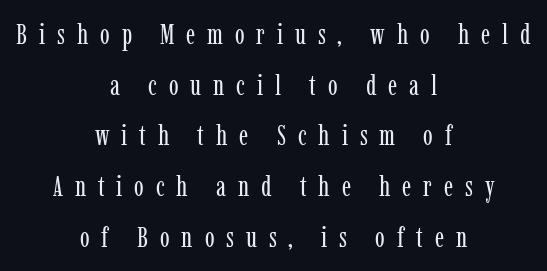
This is roman type, the default non-slanted kind. The passage shown is not bold in any degree. Character widths vary here, with narrow letters taking less room than wide ones. Check the space under the baseline: it is left empty.
